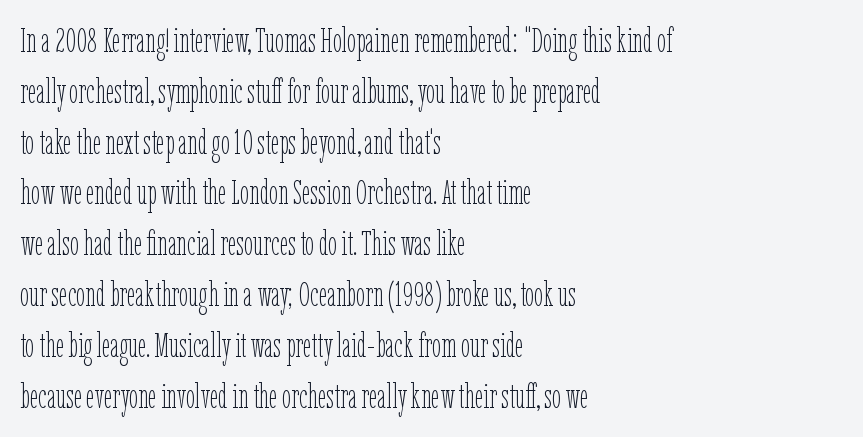
Q: Is the text bold? A: No.
Q: Is the text italic (slanted)? A: No, it is upright.
Q: Is the text underlined? A: No.
Q: How is the paragraph aligned? A: Left-aligned.
Q: Is the spacing between letters normal or unusually wide? A: Normal.
Q: Is the spacing between lines tight, normal or loose? A: Normal.
Q: Width (condensed, normal, or wide)? A: Condensed.
Q: Stroke contrast? A: Low.
Q: x-height? A: Medium.
Q: Monospaced? A: No.
